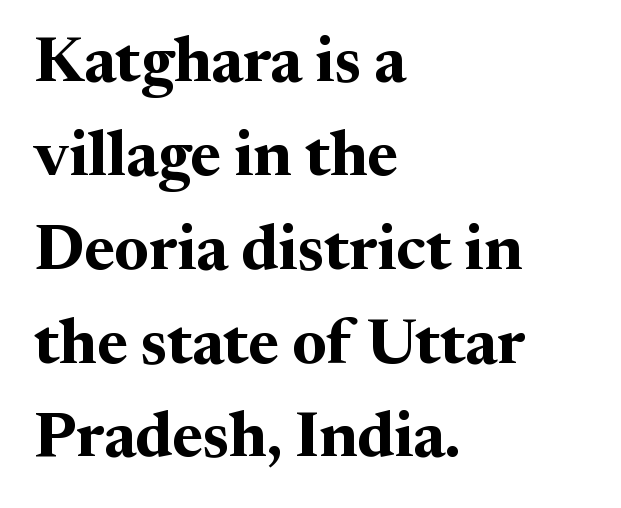
Nobody drew a line under any word here. The letters carry serifs — small finishing strokes at the ends of their stems. Is the type bold? Yes — the strokes are clearly thick and heavy. This sample is left-justified, so line endings fall wherever the words run out. How would I describe the line gaps? Plain and ordinary. Looks like regular typesetting: each glyph gets only the width it needs.
